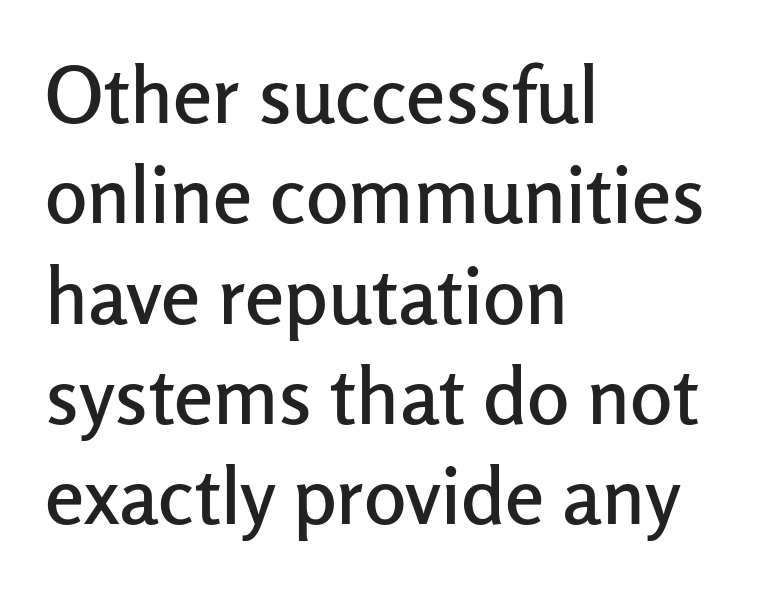
Compared with typical body copy, the letter spacing here is the same. Vertical strokes here are truly vertical. Stroke terminals: plain, sans-serif. You could not count columns in this text — the font is proportionally spaced. The setting favours the left margin, as ordinary paragraphs usually do.
